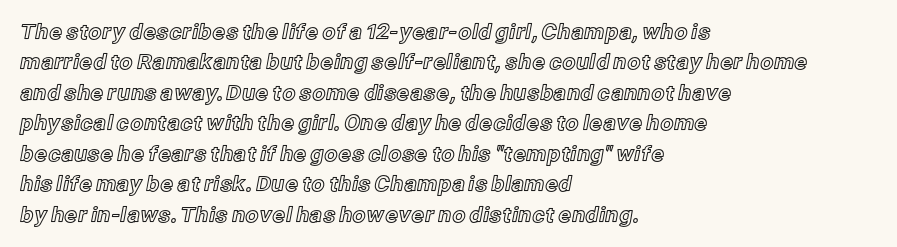
Q: Is the text italic (slanted)? A: Yes.
Q: Is the text underlined? A: No.
Q: How is the paragraph aligned? A: Left-aligned.
Q: Is the spacing between letters normal or unusually wide? A: Normal.
Q: Is the spacing between lines tight, normal or loose? A: Normal.
